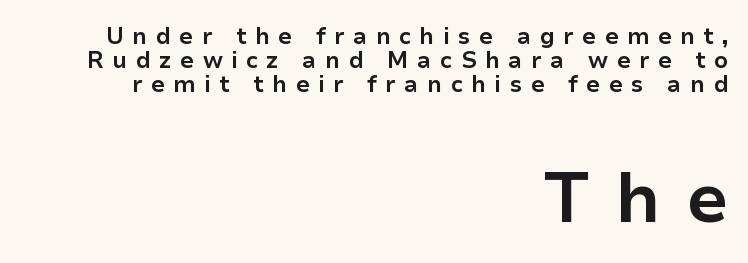
{"serif": "no", "italic": "no", "bold": "yes", "weight": "bold", "width": "normal", "stroke_contrast": "low", "x_height": "medium", "monospaced": "no", "underline": "no", "align": "right", "line_spacing": "tight", "line_spacing_ratio": 1.04, "letter_spacing": "wide", "letter_spacing_em": 0.36, "larger_block": "second", "size_ratio": 3.04, "glyph_px": 70}
